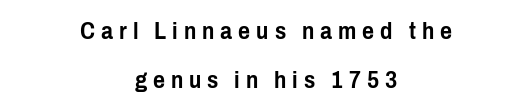
{"italic": "no", "underline": "no", "align": "center", "line_spacing": "loose", "line_spacing_ratio": 2.12, "letter_spacing": "wide", "letter_spacing_em": 0.26, "glyph_px": 23}
